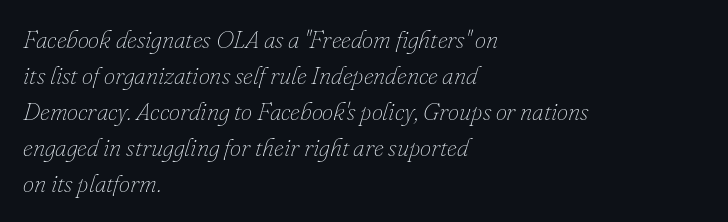
Layout note: lines flush left. Descenders hang freely into open space. The block of text has a typical density, with ordinary space between rows. The line texture is even and compact thanks to regular tracking. Rendered with sloped, italic letterforms. The strokes carry an ordinary text weight at most.
